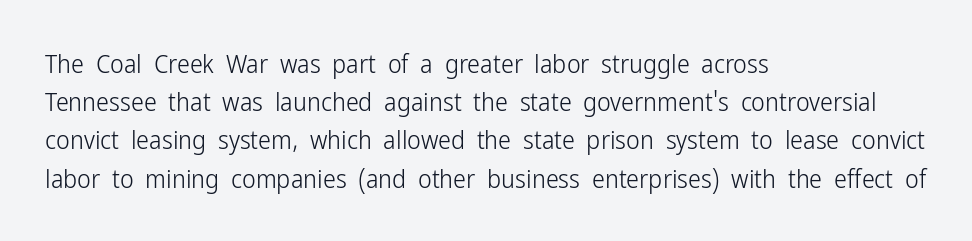
{"italic": "no", "bold": "no", "underline": "no", "align": "left", "line_spacing": "normal", "line_spacing_ratio": 1.47, "letter_spacing": "normal", "letter_spacing_em": 0.0, "glyph_px": 26}
